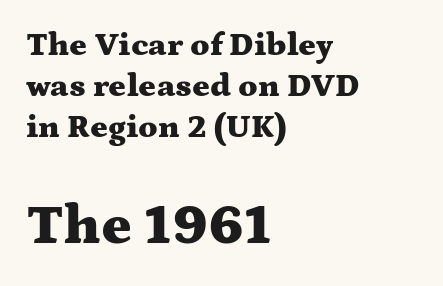
The image shows 57 px heavy, wide serif type, upright; set left-aligned, line spacing 1.24x, normal letter spacing, not underlined; the second (bottom) block is 1.73x larger; medium stroke contrast and a medium x-height.
